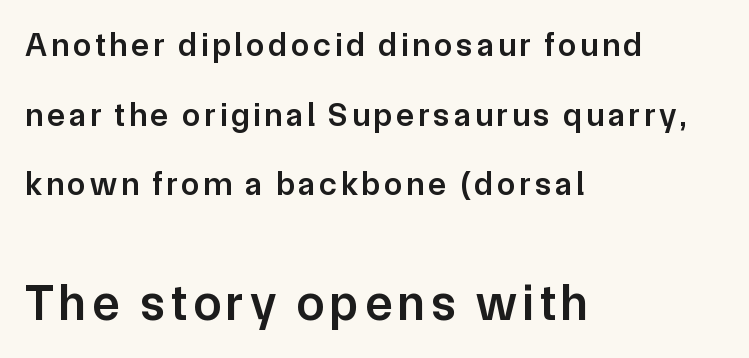
Q: Is the text bold? A: Semi-bold.
Q: Is the text italic (slanted)? A: No, it is upright.
Q: Is the typeface a serif or a sans-serif typeface? A: Sans-serif.
Q: Is the text underlined? A: No.
Q: How is the paragraph aligned? A: Left-aligned.
Q: Is the spacing between lines tight, normal or loose? A: Loose.
Q: Which block of text is set in a larger size, the first (top) or the second (bottom)? A: The second (bottom) one.
Q: Width (condensed, normal, or wide)? A: Normal.
Q: Stroke contrast? A: Low.
Q: x-height? A: Medium.
Q: Monospaced? A: No.
